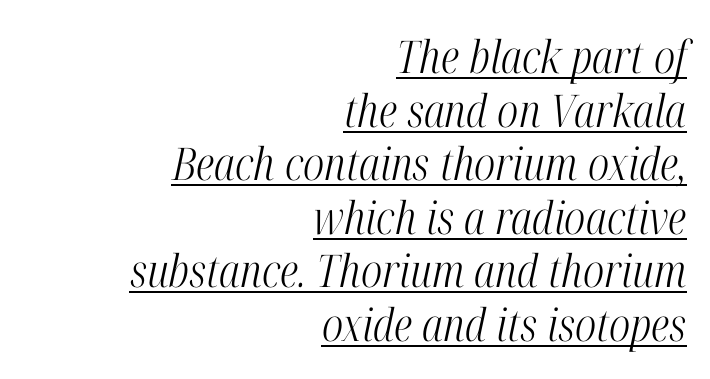
Q: Is the text bold? A: No.
Q: Is the text italic (slanted)? A: Yes, it leans right by about 12 degrees.
Q: Is the typeface a serif or a sans-serif typeface? A: Serif.
Q: Is the text underlined? A: Yes.
Q: How is the paragraph aligned? A: Right-aligned.
Q: Is the spacing between letters normal or unusually wide? A: Normal.
Q: Width (condensed, normal, or wide)? A: Condensed.
Q: Stroke contrast? A: High.
Q: x-height? A: Medium.
Q: Monospaced? A: No.
